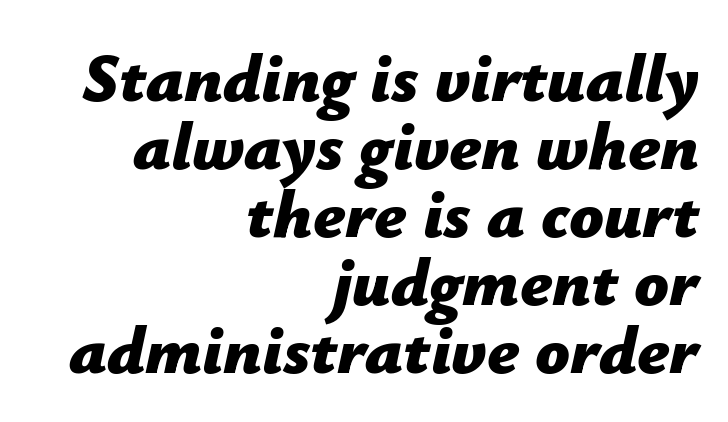
Q: Is the text bold? A: Yes.
Q: Is the text italic (slanted)? A: Yes, it leans right by about 12 degrees.
Q: Is the text underlined? A: No.
Q: How is the paragraph aligned? A: Right-aligned.
Q: Is the spacing between letters normal or unusually wide? A: Normal.
Q: Is the spacing between lines tight, normal or loose? A: Tight.
Q: Width (condensed, normal, or wide)? A: Normal.
Q: Stroke contrast? A: Low.
Q: x-height? A: Medium.
Q: Monospaced? A: No.
